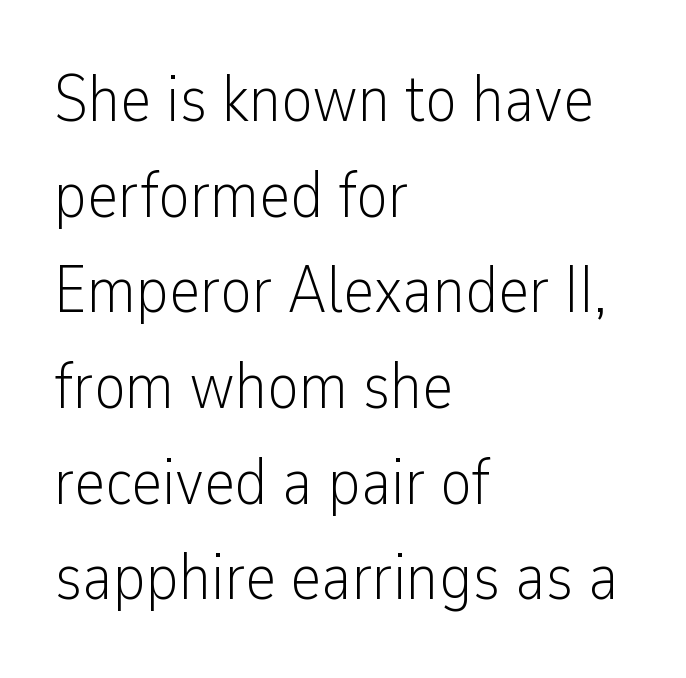
The image shows 66 px light, condensed sans-serif type, upright; set left-aligned, normal line spacing (1.45x), normal letter spacing, not underlined; low stroke contrast and a medium x-height.
